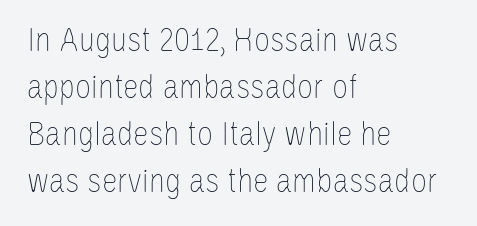
Q: Is the text bold? A: No.
Q: Is the text italic (slanted)? A: No, it is upright.
Q: Is the text underlined? A: No.
Q: How is the paragraph aligned? A: Left-aligned.
Q: Is the spacing between letters normal or unusually wide? A: Normal.
Q: Is the spacing between lines tight, normal or loose? A: Normal.
Q: Width (condensed, normal, or wide)? A: Condensed.
Q: Stroke contrast? A: Low.
Q: x-height? A: Large.
Q: Monospaced? A: No.
